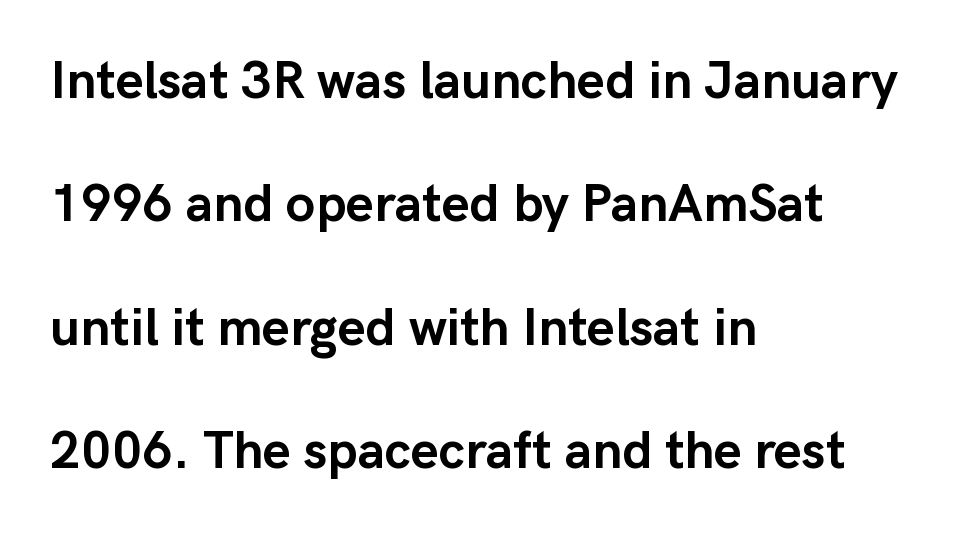
Q: Is the text bold? A: Yes.
Q: Is the text italic (slanted)? A: No, it is upright.
Q: Is the typeface a serif or a sans-serif typeface? A: Sans-serif.
Q: Is the text underlined? A: No.
Q: How is the paragraph aligned? A: Left-aligned.
Q: Is the spacing between letters normal or unusually wide? A: Normal.
Q: Is the spacing between lines tight, normal or loose? A: Loose.
Q: Width (condensed, normal, or wide)? A: Normal.
Q: Stroke contrast? A: Low.
Q: x-height? A: Medium.
Q: Monospaced? A: No.
